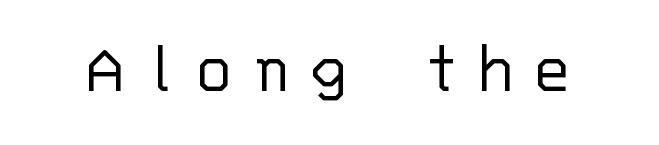
{"serif": "no", "italic": "no", "bold": "no", "weight": "light", "width": "normal", "stroke_contrast": "low", "x_height": "large", "monospaced": "yes", "underline": "no", "letter_spacing": "wide", "letter_spacing_em": 0.2, "glyph_px": 76}
